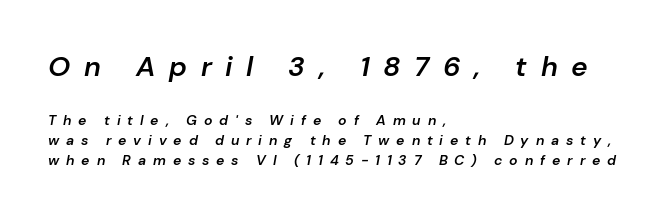
The image shows 28 px semibold type, italic (leaning right); set left-aligned, normal line spacing (1.44x), unusually wide letter spacing (+0.49 em), not underlined; the first (top) block is 2.0x larger; low stroke contrast and a medium x-height.
